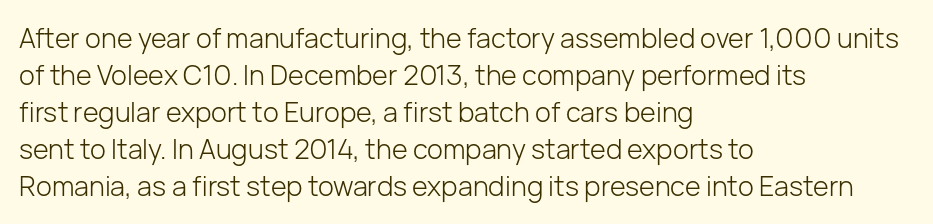
Reading down the block, your eye returns to a fixed left position each line. Tall strokes in this sample are plumb rather than angled. The rendering uses a moderate line-height, typical for paragraphs. This is not heavy type; no bold has been used. Any mark beneath the type? The region is blank. Each word holds together tightly as a unit, with standard inter-letter gaps.
